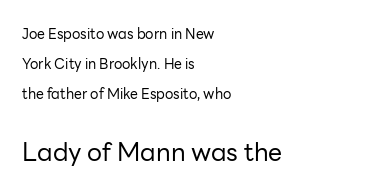
The image shows 25 px text type, upright; set left-aligned, loose line spacing (2.14x), normal letter spacing, not underlined; the second (bottom) block is 1.79x larger.
